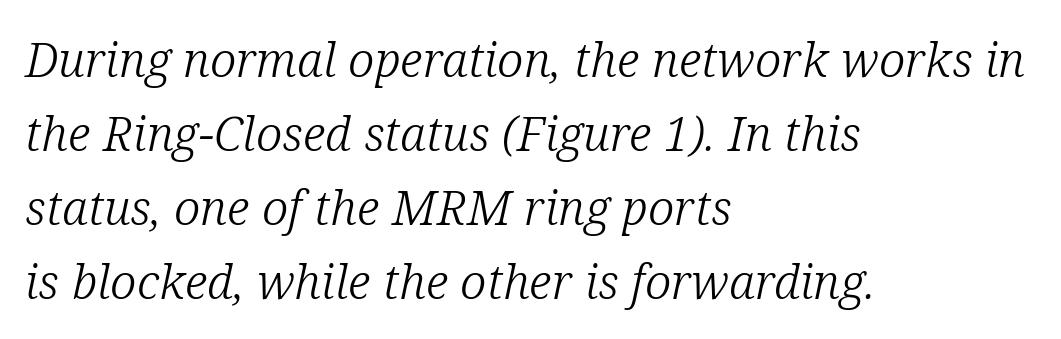
Q: Is the text bold? A: No.
Q: Is the text italic (slanted)? A: Yes, it leans right by about 12 degrees.
Q: Is the typeface a serif or a sans-serif typeface? A: Serif.
Q: Is the text underlined? A: No.
Q: How is the paragraph aligned? A: Left-aligned.
Q: Is the spacing between letters normal or unusually wide? A: Normal.
Q: Is the spacing between lines tight, normal or loose? A: Normal.
Q: Width (condensed, normal, or wide)? A: Normal.
Q: Stroke contrast? A: Low.
Q: x-height? A: Medium.
Q: Monospaced? A: No.
